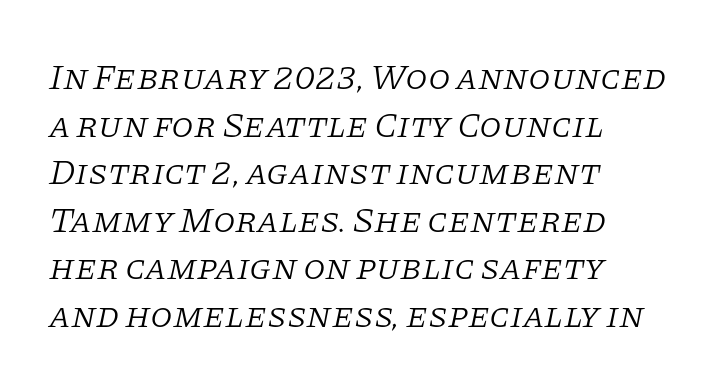
Q: Is the text bold? A: No.
Q: Is the text italic (slanted)? A: Yes, it leans right by about 11 degrees.
Q: Is the typeface a serif or a sans-serif typeface? A: Serif.
Q: Is the text underlined? A: No.
Q: How is the paragraph aligned? A: Left-aligned.
Q: Is the spacing between letters normal or unusually wide? A: Normal.
Q: Is the spacing between lines tight, normal or loose? A: Normal.
Q: Width (condensed, normal, or wide)? A: Normal.
Q: Stroke contrast? A: Low.
Q: x-height? A: Large.
Q: Monospaced? A: No.
